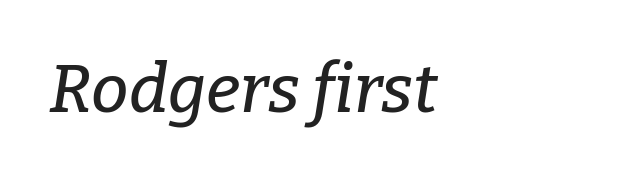
The axis of the letterforms is tilted away from vertical. Reading down the block, your eye returns to a fixed left position each line. The glyphs in this specimen are seriffed. Think of a printed novel: that variable character pitch is what you see here.
